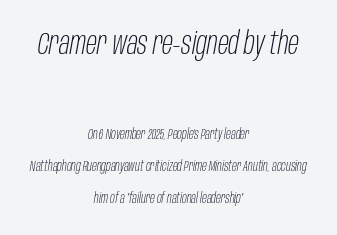
The image shows 32 px light, condensed type, italic (leaning right); set centered, loose line spacing (2.29x), normal letter spacing, not underlined; the first (top) block is 2.29x larger; low stroke contrast and a large x-height.
